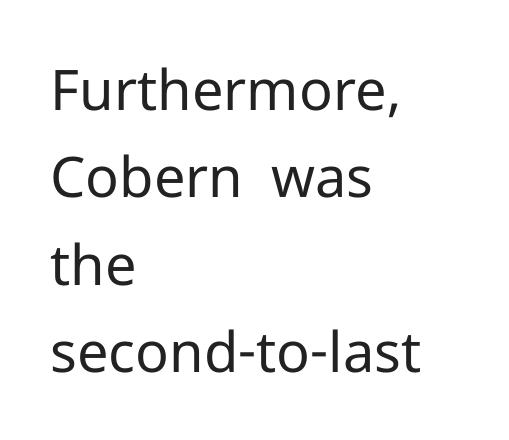
Q: Is the text bold? A: No.
Q: Is the text italic (slanted)? A: No, it is upright.
Q: Is the typeface a serif or a sans-serif typeface? A: Sans-serif.
Q: Is the text underlined? A: No.
Q: How is the paragraph aligned? A: Left-aligned.
Q: Is the spacing between letters normal or unusually wide? A: Normal.
Q: Is the spacing between lines tight, normal or loose? A: Normal.
Q: Width (condensed, normal, or wide)? A: Normal.
Q: Stroke contrast? A: Low.
Q: x-height? A: Medium.
Q: Monospaced? A: No.
